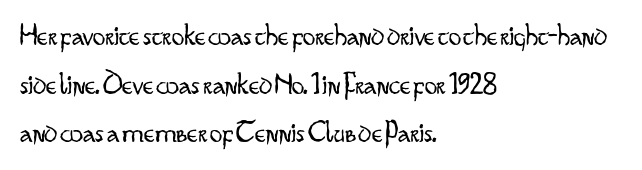
{"serif": "no", "italic": "no", "bold": "no", "weight": "light", "width": "condensed", "stroke_contrast": "low", "x_height": "small", "monospaced": "no", "underline": "no", "align": "left", "line_spacing": "normal", "line_spacing_ratio": 1.57, "letter_spacing": "normal", "letter_spacing_em": 0.0, "glyph_px": 31}
